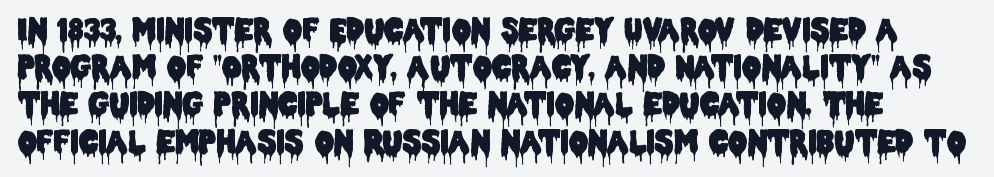
Q: Is the text italic (slanted)? A: No, it is upright.
Q: Is the typeface a serif or a sans-serif typeface? A: Sans-serif.
Q: Is the text underlined? A: No.
Q: Is the spacing between letters normal or unusually wide? A: Normal.
Q: Width (condensed, normal, or wide)? A: Condensed.
Q: Stroke contrast? A: Low.
Q: x-height? A: Large.
Q: Monospaced? A: No.
